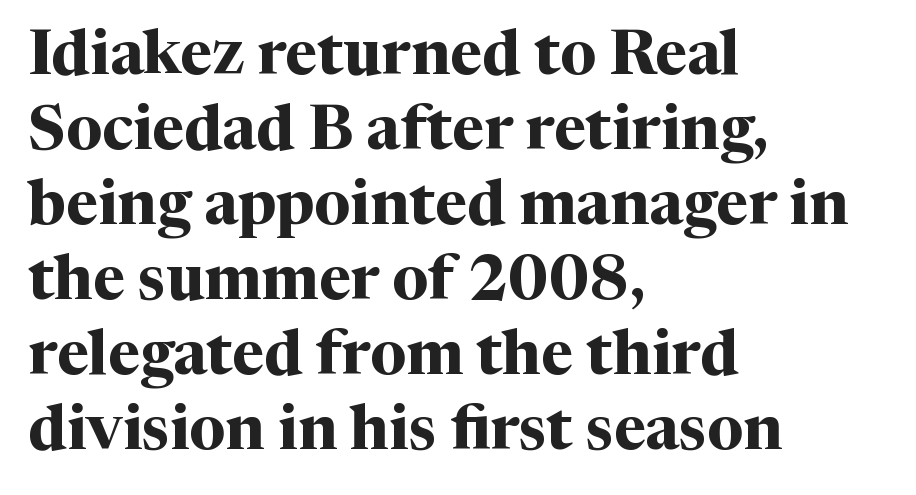
Q: Is the text bold? A: Yes.
Q: Is the text italic (slanted)? A: No, it is upright.
Q: Is the typeface a serif or a sans-serif typeface? A: Serif.
Q: Is the text underlined? A: No.
Q: How is the paragraph aligned? A: Left-aligned.
Q: Is the spacing between letters normal or unusually wide? A: Normal.
Q: Width (condensed, normal, or wide)? A: Normal.
Q: Stroke contrast? A: Medium.
Q: x-height? A: Medium.
Q: Monospaced? A: No.
